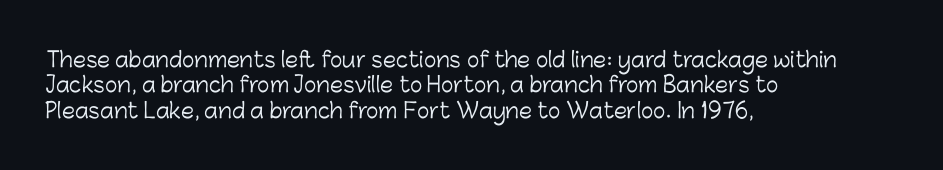
The image shows 21 px text type, upright; set left-aligned, line spacing 1.21x, normal letter spacing, not underlined.
